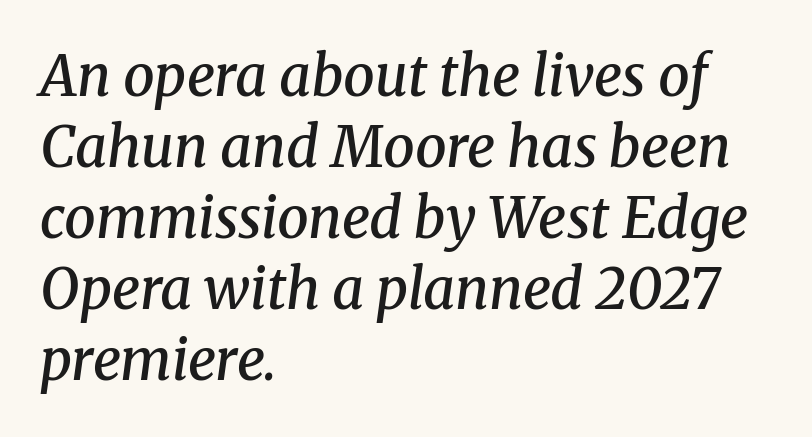
The image shows 56 px semibold serif type, italic (leaning right); set left-aligned, normal line spacing (1.27x), normal letter spacing, not underlined; medium stroke contrast and a medium x-height.
